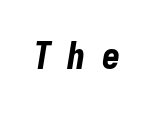
{"italic": "yes", "lean": "right", "slant_degrees": 9, "bold": "yes", "weight": "bold", "width": "condensed", "stroke_contrast": "low", "x_height": "medium", "monospaced": "yes", "underline": "no", "letter_spacing": "wide", "letter_spacing_em": 0.43, "glyph_px": 37}
